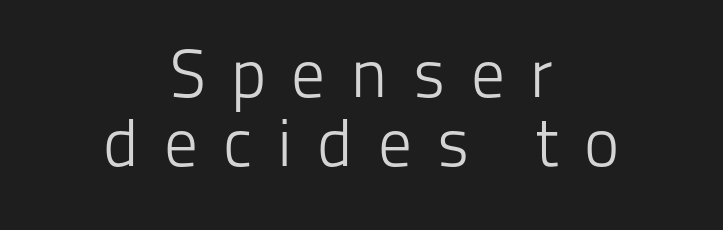
{"serif": "no", "italic": "no", "bold": "no", "weight": "light", "width": "normal", "stroke_contrast": "low", "x_height": "medium", "monospaced": "no", "underline": "no", "align": "center", "line_spacing": "tight", "line_spacing_ratio": 1.03, "letter_spacing": "wide", "letter_spacing_em": 0.37, "glyph_px": 67}
